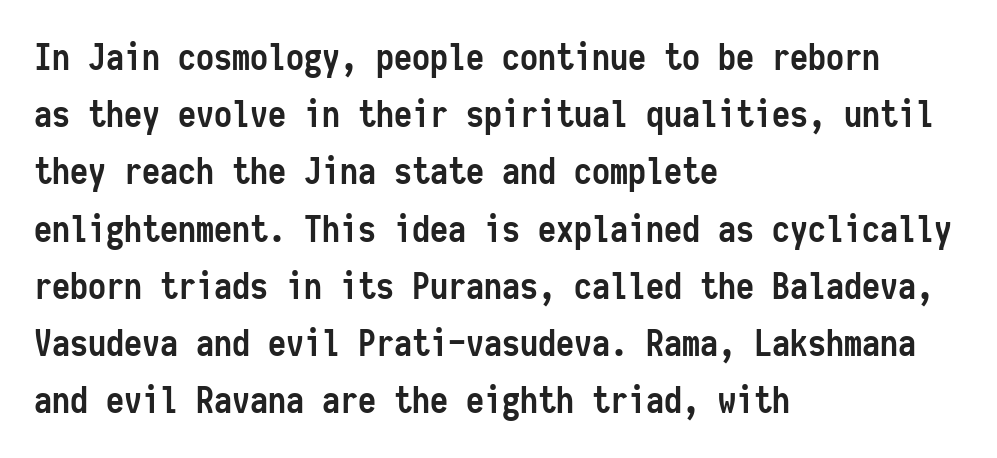
Q: Is the text bold? A: Yes.
Q: Is the text italic (slanted)? A: No, it is upright.
Q: Is the typeface a serif or a sans-serif typeface? A: Sans-serif.
Q: Is the text underlined? A: No.
Q: How is the paragraph aligned? A: Left-aligned.
Q: Is the spacing between letters normal or unusually wide? A: Normal.
Q: Is the spacing between lines tight, normal or loose? A: Normal.
Q: Width (condensed, normal, or wide)? A: Condensed.
Q: Stroke contrast? A: Low.
Q: x-height? A: Medium.
Q: Monospaced? A: Yes.
